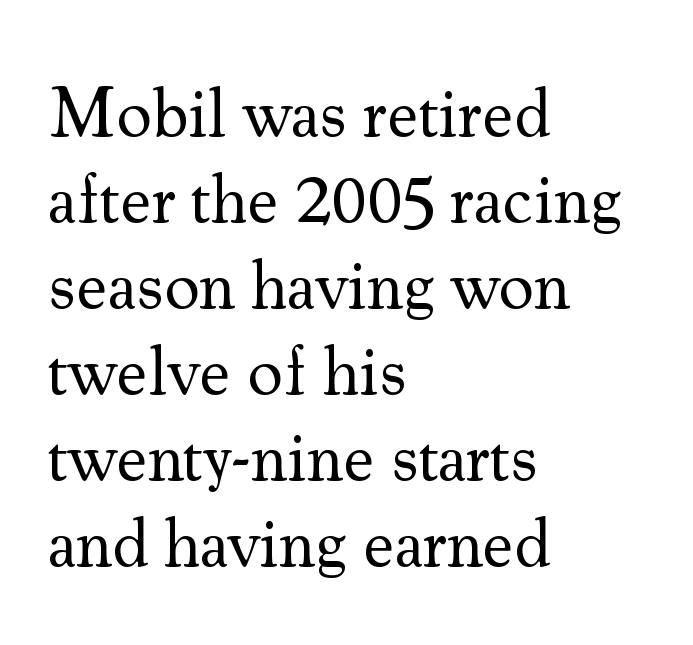
Q: Is the text bold? A: No.
Q: Is the text italic (slanted)? A: No, it is upright.
Q: Is the typeface a serif or a sans-serif typeface? A: Serif.
Q: Is the text underlined? A: No.
Q: How is the paragraph aligned? A: Left-aligned.
Q: Is the spacing between letters normal or unusually wide? A: Normal.
Q: Width (condensed, normal, or wide)? A: Normal.
Q: Stroke contrast? A: Medium.
Q: x-height? A: Small.
Q: Monospaced? A: No.
